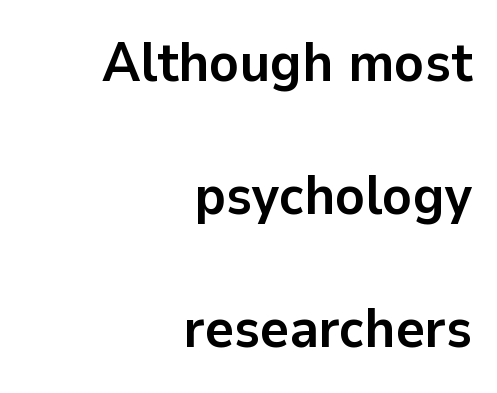
{"serif": "no", "italic": "no", "bold": "yes", "weight": "semibold", "width": "normal", "stroke_contrast": "low", "x_height": "medium", "monospaced": "no", "underline": "no", "align": "right", "line_spacing": "loose", "line_spacing_ratio": 2.42, "letter_spacing": "normal", "letter_spacing_em": 0.0, "glyph_px": 55}
